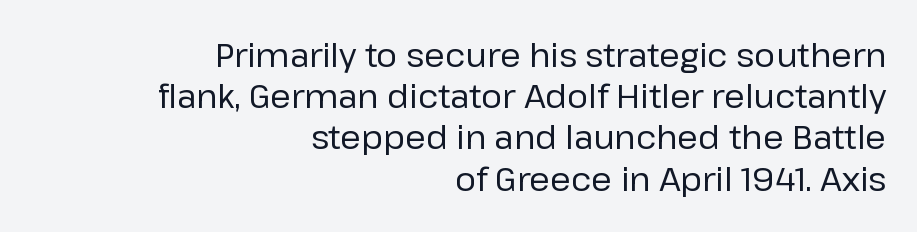
{"serif": "no", "italic": "no", "bold": "no", "weight": "regular", "width": "normal", "stroke_contrast": "low", "x_height": "medium", "monospaced": "no", "underline": "no", "align": "right", "line_spacing": "normal", "line_spacing_ratio": 1.25, "letter_spacing": "normal", "letter_spacing_em": 0.0, "glyph_px": 33}
